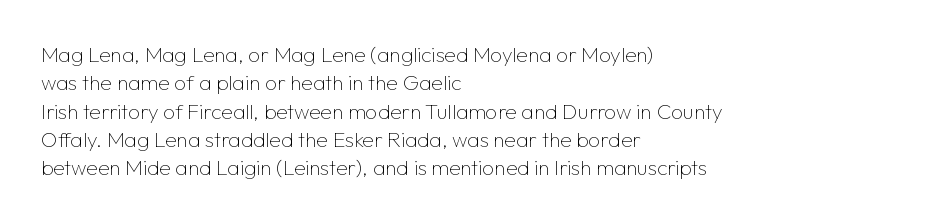
The image shows 21 px text type, upright; set left-aligned, normal line spacing (1.35x), normal letter spacing, not underlined.
